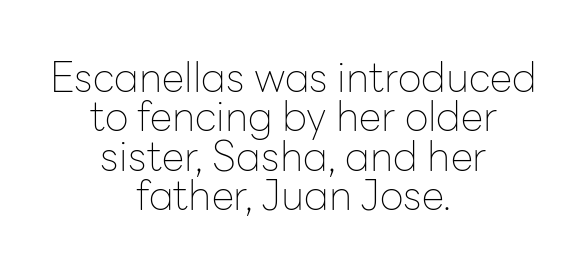
These glyphs show unthickened strokes, regular width or finer. Varying glyph widths throughout — classic text-font behaviour. Teacher's note: observe the equal gaps on both sides — that is centered alignment. Default kerning and tracking; the words read as compact shapes.
